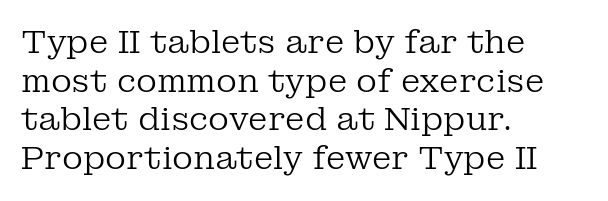
A typesetter would call this proportional, since set widths differ per character. No heavy texture on the line: the type isn't bold. Stroke terminals: seriffed. Italic? Not at all — the glyphs are vertical. The paragraph has a hard left edge and a soft right edge. The zone under the glyphs is completely vacant.
